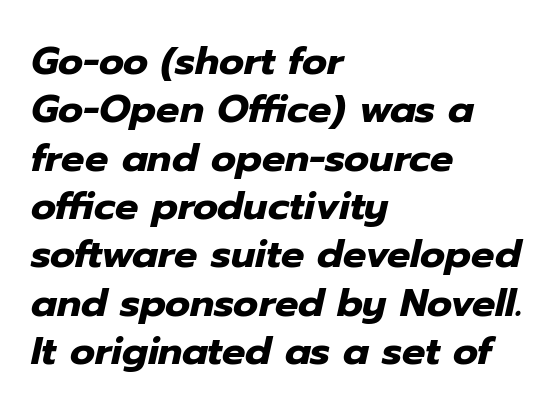
{"italic": "yes", "lean": "right", "slant_degrees": 12, "bold": "yes", "weight": "heavy", "width": "normal", "stroke_contrast": "low", "x_height": "medium", "monospaced": "no", "underline": "no", "align": "left", "line_spacing_ratio": 1.24, "letter_spacing": "normal", "letter_spacing_em": 0.0, "glyph_px": 39}
